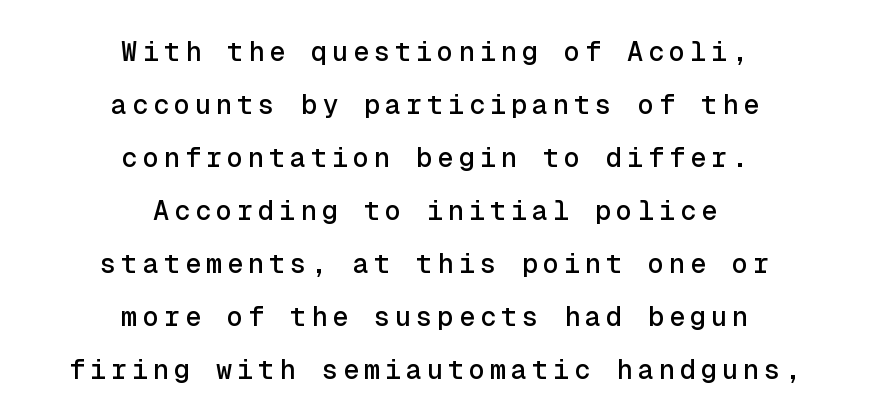
{"italic": "no", "underline": "no", "align": "center", "line_spacing": "loose", "line_spacing_ratio": 1.96, "glyph_px": 27}
